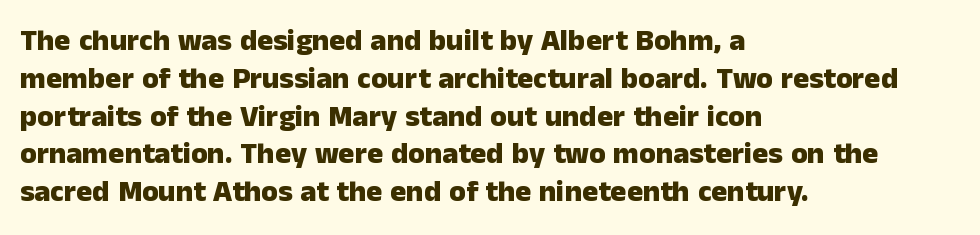
Q: Is the text bold? A: Yes.
Q: Is the text italic (slanted)? A: No, it is upright.
Q: Is the typeface a serif or a sans-serif typeface? A: Sans-serif.
Q: Is the text underlined? A: No.
Q: How is the paragraph aligned? A: Left-aligned.
Q: Is the spacing between letters normal or unusually wide? A: Normal.
Q: Is the spacing between lines tight, normal or loose? A: Normal.
Q: Width (condensed, normal, or wide)? A: Normal.
Q: Stroke contrast? A: Low.
Q: x-height? A: Medium.
Q: Monospaced? A: No.
